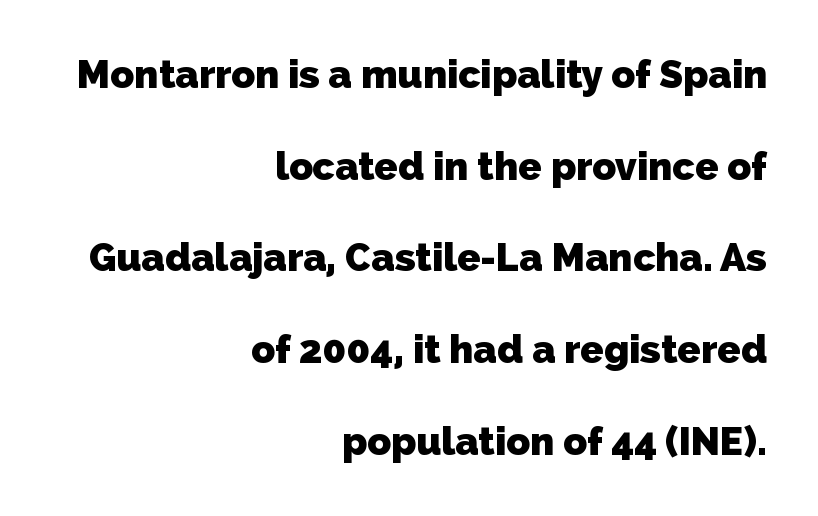
Summary of vertical rhythm: relaxed, with wide interline spacing. Think of a printed novel: that variable character pitch is what you see here. Descenders hang freely into open space. The rendering anchors every line to the right-hand side. The letters sit at their default tracking, neither squeezed nor spread. Summary of weight: heavy, a full bold.
